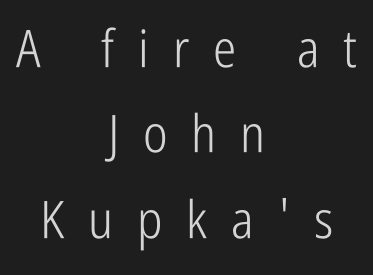
{"serif": "no", "italic": "no", "bold": "no", "weight": "light", "width": "condensed", "stroke_contrast": "low", "x_height": "medium", "monospaced": "no", "underline": "no", "align": "center", "line_spacing": "normal", "line_spacing_ratio": 1.64, "letter_spacing": "wide", "letter_spacing_em": 0.46, "glyph_px": 52}
